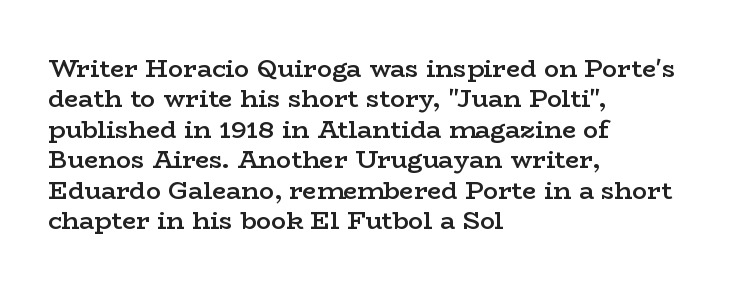
This is moderately heavy type, rendered in semibold. The lines are quadded left. The words here are not underlined. Look at the tracking — it's just the regular setting, nothing added. No italicization has been applied; the sample stays upright.
